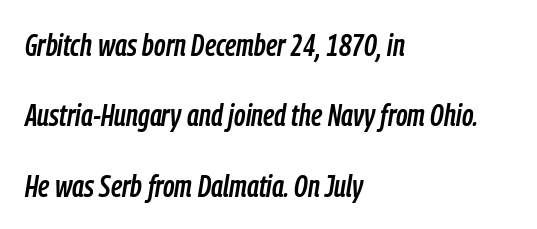
The image shows 31 px condensed type, italic (leaning right); set left-aligned, loose line spacing (2.27x), normal letter spacing, not underlined; low stroke contrast and a medium x-height.
